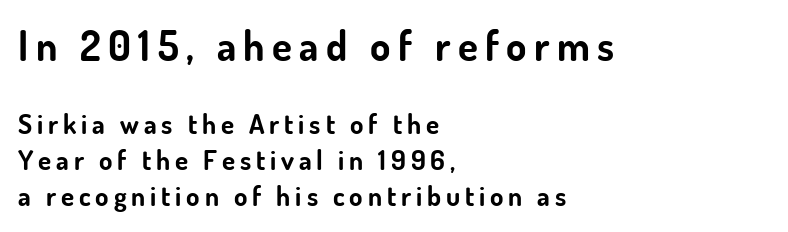
The image shows 41 px bold sans-serif type, upright; set left-aligned, normal line spacing (1.34x), not underlined; the first (top) block is 1.52x larger; low stroke contrast and a small x-height.
